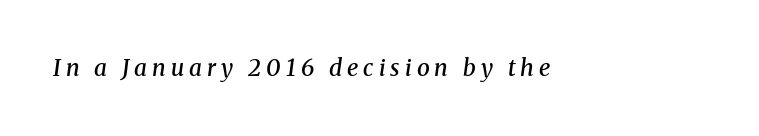
Honestly, the letter spacing is so wide it's the main thing you notice. Does the lettering tilt? It does — this is italic. The space beneath each line is pristine and unruled. A fair bit of extra ink — the face is semibold, not bold.
